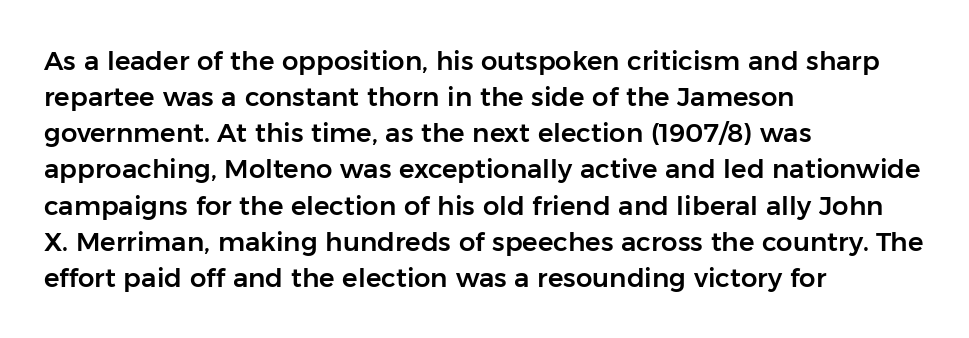
{"italic": "no", "underline": "no", "align": "left", "line_spacing": "normal", "line_spacing_ratio": 1.39, "letter_spacing": "normal", "letter_spacing_em": 0.0, "glyph_px": 26}
